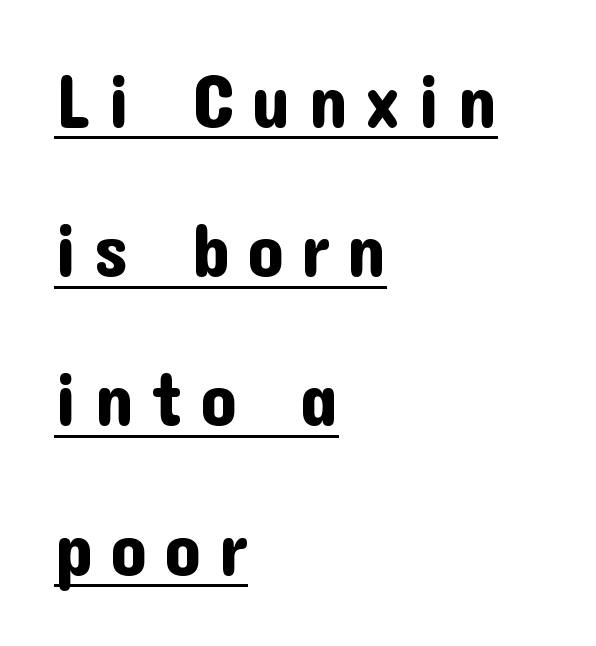
Posture: vertical. This rendering widens character spacing well past its baseline value. Horizontally, the lines are justified to the leading edge only. Somebody hit Ctrl+U on this one — the words are underlined.
